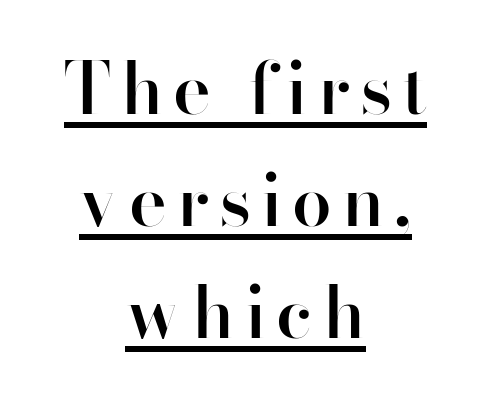
Q: Is the text bold? A: Semi-bold.
Q: Is the text italic (slanted)? A: No, it is upright.
Q: Is the typeface a serif or a sans-serif typeface? A: Sans-serif.
Q: Is the text underlined? A: Yes.
Q: How is the paragraph aligned? A: Centered.
Q: Is the spacing between lines tight, normal or loose? A: Normal.
Q: Width (condensed, normal, or wide)? A: Normal.
Q: Stroke contrast? A: High.
Q: x-height? A: Small.
Q: Monospaced? A: No.
